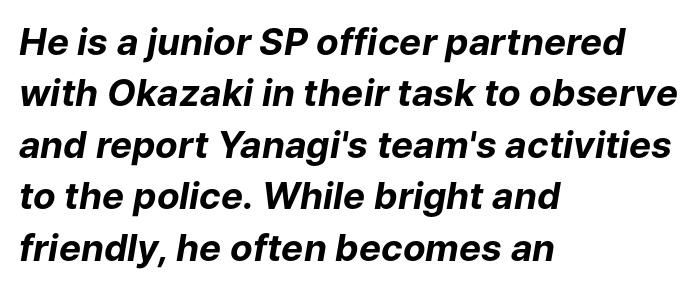
Set as a true bold cut, around the 700 mark. The typography opts for an oblique posture over an upright one. Just letters on the line, the space beneath them empty. Leading: standard. The tracking reads as untouched default to a designer's eye. The lines are quadded left.
